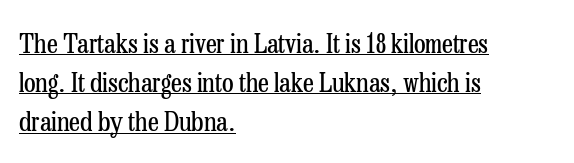
Is the block centered? No — it sits flush against the left margin. In terms of posture, this sample is upright. The weight would be labelled regular, book, light, or lighter still. This sample uses plain, unmodified letter spacing. In designer terms, the underline attribute is active on this setting.
